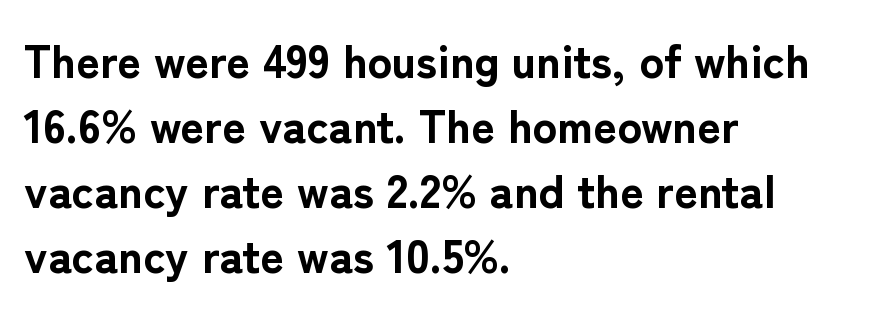
Q: Is the text bold? A: Yes.
Q: Is the text italic (slanted)? A: No, it is upright.
Q: Is the typeface a serif or a sans-serif typeface? A: Sans-serif.
Q: Is the text underlined? A: No.
Q: How is the paragraph aligned? A: Left-aligned.
Q: Is the spacing between letters normal or unusually wide? A: Normal.
Q: Is the spacing between lines tight, normal or loose? A: Normal.
Q: Width (condensed, normal, or wide)? A: Normal.
Q: Stroke contrast? A: Low.
Q: x-height? A: Medium.
Q: Monospaced? A: No.
